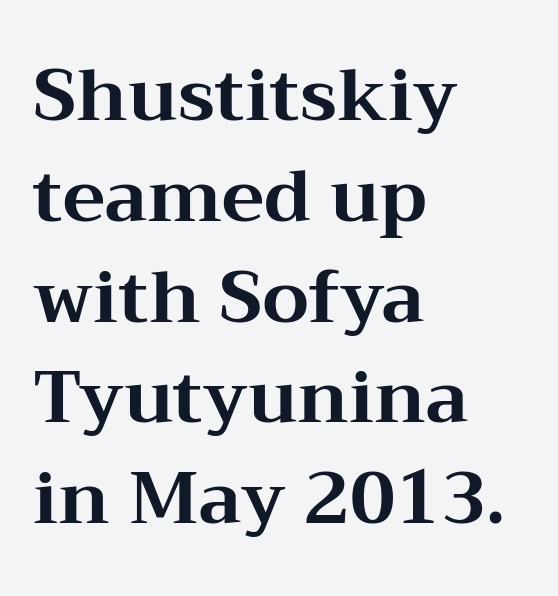
The image shows 72 px bold, wide serif type, upright; set left-aligned, normal line spacing (1.4x), normal letter spacing, not underlined; medium stroke contrast and a medium x-height.
